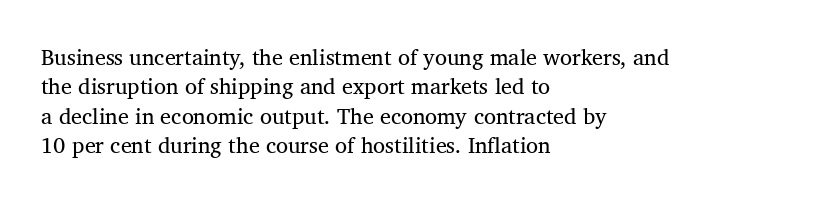
The image shows 22 px text type, upright; set left-aligned, normal line spacing (1.34x), normal letter spacing, not underlined.
